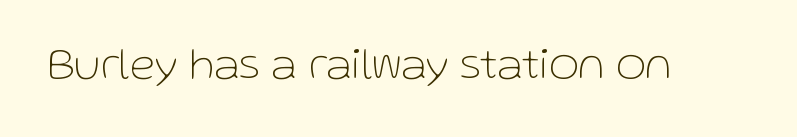
Q: Is the text bold? A: No.
Q: Is the text italic (slanted)? A: No, it is upright.
Q: Is the typeface a serif or a sans-serif typeface? A: Sans-serif.
Q: Is the text underlined? A: No.
Q: Is the spacing between letters normal or unusually wide? A: Normal.
Q: Width (condensed, normal, or wide)? A: Normal.
Q: Stroke contrast? A: Low.
Q: x-height? A: Medium.
Q: Monospaced? A: No.
